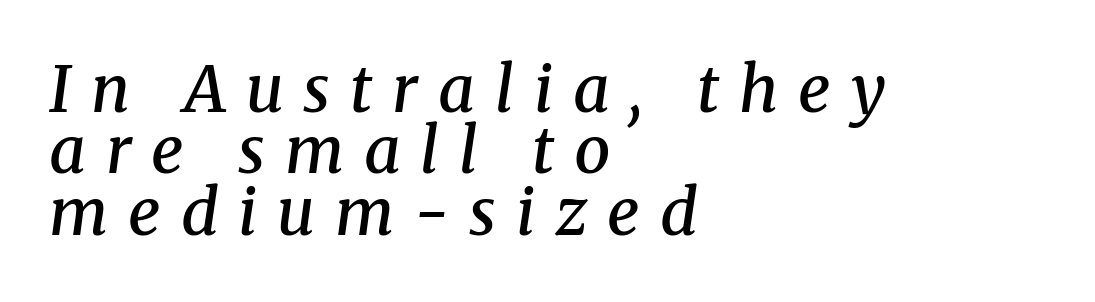
Q: Is the text bold? A: Semi-bold.
Q: Is the text italic (slanted)? A: Yes, it leans right by about 8 degrees.
Q: Is the typeface a serif or a sans-serif typeface? A: Serif.
Q: Is the text underlined? A: No.
Q: How is the paragraph aligned? A: Left-aligned.
Q: Is the spacing between letters normal or unusually wide? A: Unusually wide.
Q: Is the spacing between lines tight, normal or loose? A: Tight.
Q: Width (condensed, normal, or wide)? A: Normal.
Q: Stroke contrast? A: Medium.
Q: x-height? A: Medium.
Q: Monospaced? A: No.
